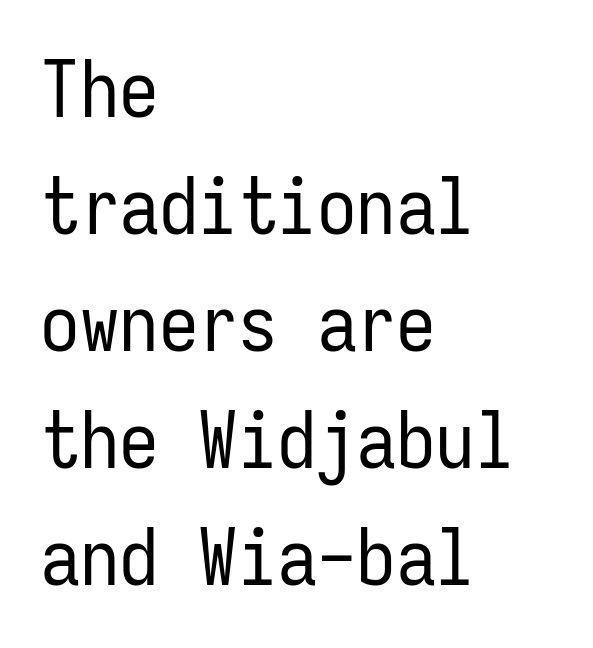
The image shows 79 px regular-weight, condensed sans-serif type, upright, monospaced; set left-aligned, normal line spacing (1.48x), normal letter spacing, not underlined; low stroke contrast and a medium x-height.
